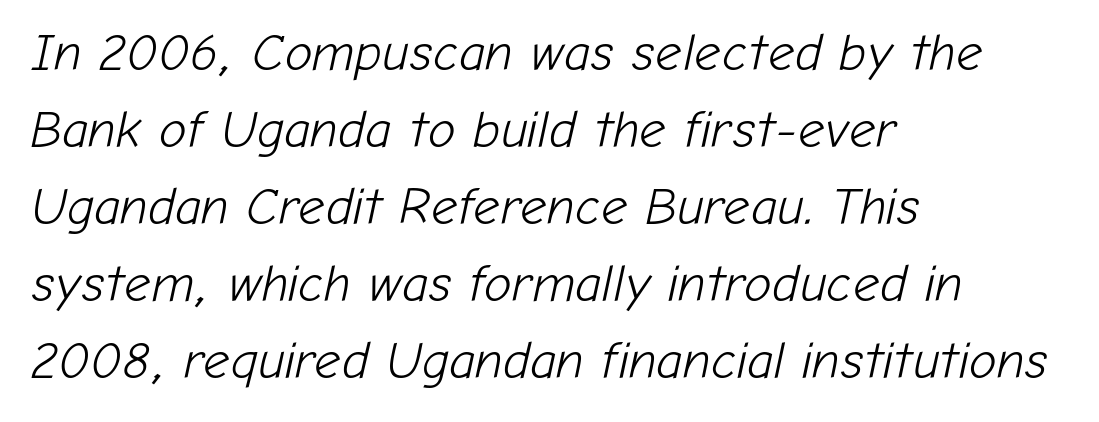
Clear beneath every line of the passage. Every row of glyphs begins at an identical x-position on the left. The specimen reads as italic at a glance. Letter spacing: default. Heft: none added — not bold. The face used here is proportionally spaced, like ordinary book or web type.
